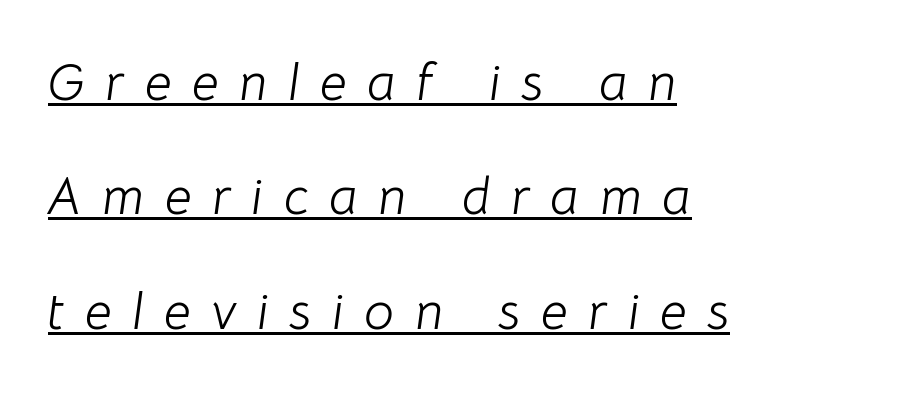
Q: Is the text bold? A: No.
Q: Is the text italic (slanted)? A: Yes, it leans right by about 8 degrees.
Q: Is the text underlined? A: Yes.
Q: How is the paragraph aligned? A: Left-aligned.
Q: Is the spacing between letters normal or unusually wide? A: Unusually wide.
Q: Is the spacing between lines tight, normal or loose? A: Loose.
Q: Width (condensed, normal, or wide)? A: Normal.
Q: Stroke contrast? A: Low.
Q: x-height? A: Medium.
Q: Monospaced? A: No.
